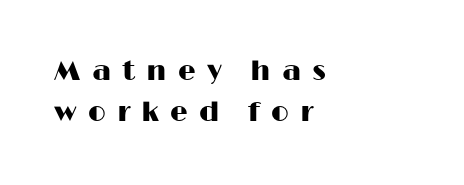
The image shows 28 px wide sans-serif type, upright; set left-aligned, normal line spacing (1.47x), unusually wide letter spacing (+0.4 em), not underlined; high stroke contrast and a medium x-height.
